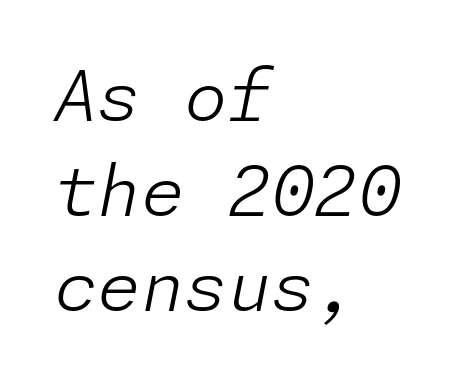
{"italic": "yes", "lean": "right", "slant_degrees": 11, "bold": "no", "weight": "light", "width": "normal", "stroke_contrast": "low", "x_height": "medium", "underline": "no", "align": "left", "line_spacing": "normal", "line_spacing_ratio": 1.36, "letter_spacing": "normal", "letter_spacing_em": 0.0, "glyph_px": 70}
